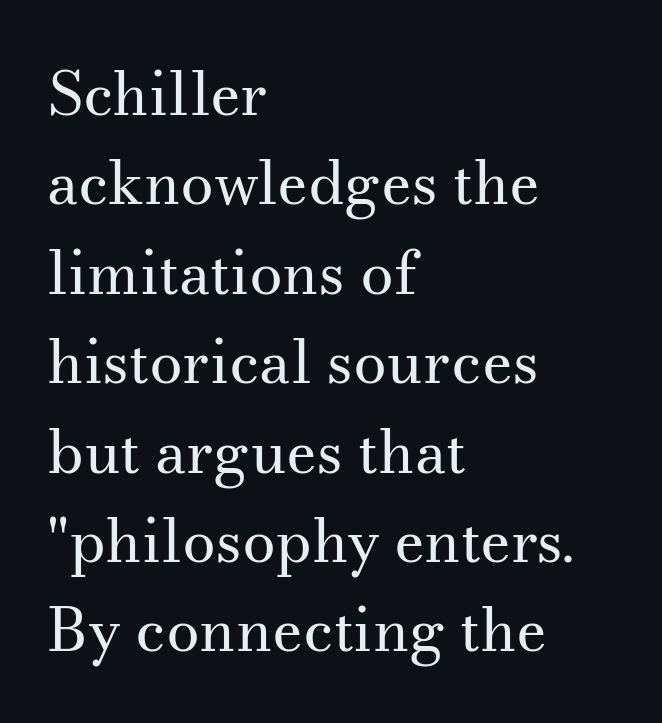
Q: Is the text bold? A: No.
Q: Is the text italic (slanted)? A: No, it is upright.
Q: Is the typeface a serif or a sans-serif typeface? A: Serif.
Q: Is the text underlined? A: No.
Q: How is the paragraph aligned? A: Left-aligned.
Q: Is the spacing between letters normal or unusually wide? A: Normal.
Q: Is the spacing between lines tight, normal or loose? A: Normal.
Q: Width (condensed, normal, or wide)? A: Normal.
Q: Stroke contrast? A: Medium.
Q: x-height? A: Small.
Q: Monospaced? A: No.
